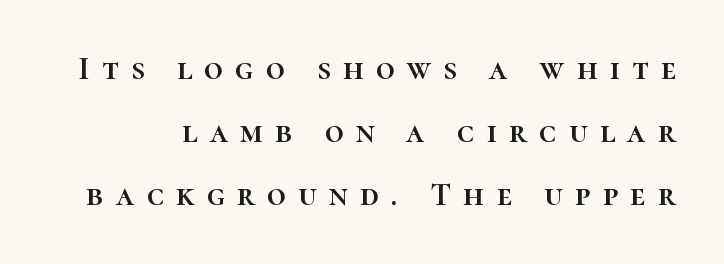
Q: Is the text italic (slanted)? A: No, it is upright.
Q: Is the text underlined? A: No.
Q: Is the spacing between letters normal or unusually wide? A: Unusually wide.
Q: Is the spacing between lines tight, normal or loose? A: Loose.
Q: Width (condensed, normal, or wide)? A: Normal.
Q: Stroke contrast? A: High.
Q: x-height? A: Medium.
Q: Monospaced? A: No.
